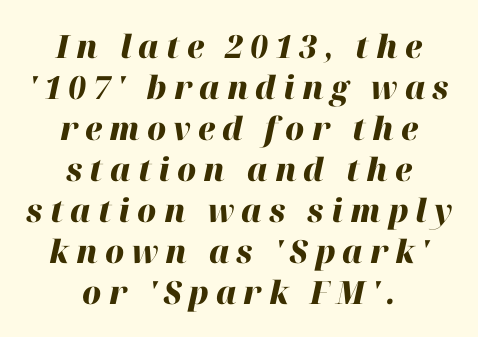
Quick note: underline off. The letters advance in unequal steps, a hallmark of proportional type. Look at the tracking — it's clearly loosened, letters drifting apart. Yep, that's italic — everything's leaning.
